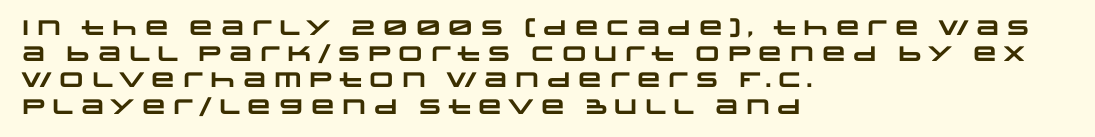
Q: Is the text bold? A: Yes.
Q: Is the text underlined? A: No.
Q: How is the paragraph aligned? A: Left-aligned.
Q: Is the spacing between letters normal or unusually wide? A: Normal.
Q: Is the spacing between lines tight, normal or loose? A: Normal.
